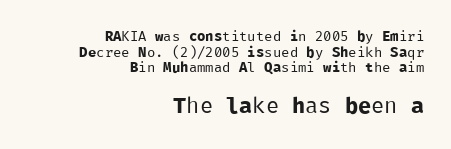
Q: Is the text bold? A: No.
Q: Is the text italic (slanted)? A: No, it is upright.
Q: Is the text underlined? A: No.
Q: How is the paragraph aligned? A: Right-aligned.
Q: Is the spacing between letters normal or unusually wide? A: Normal.
Q: Is the spacing between lines tight, normal or loose? A: Tight.
Q: Which block of text is set in a larger size, the first (top) or the second (bottom)? A: The second (bottom) one.
